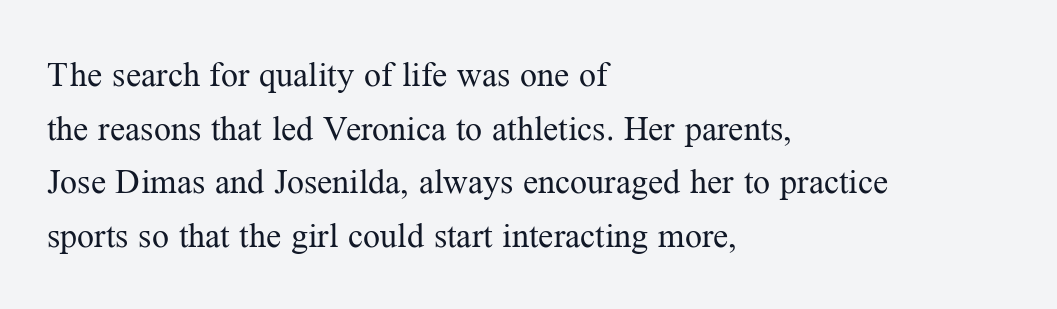
The image shows 34 px regular-weight serif type, upright; set left-aligned, normal line spacing (1.58x), normal letter spacing, not underlined; medium stroke contrast and a medium x-height.
